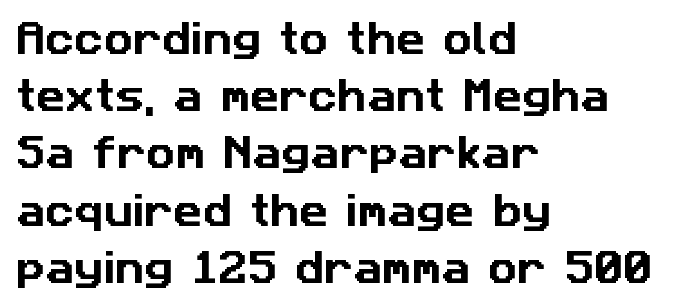
The face used here is proportionally spaced, like ordinary book or web type. You can tell from the bare stems that sans-serif type was used. If you drew a ruler down the left edge, every line would touch it. The rows are spaced the way most documents space them. Standard letterfit; no display-style spreading of the glyphs.
